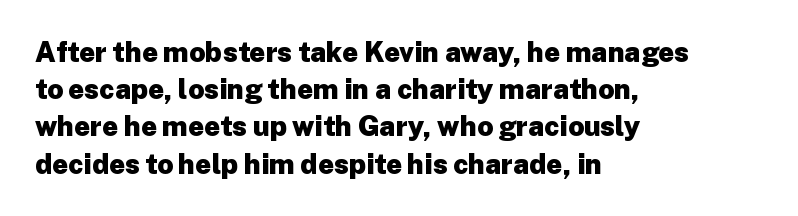
The image shows 28 px heavy sans-serif type, upright; set left-aligned, normal line spacing (1.33x), normal letter spacing, not underlined; low stroke contrast and a medium x-height.
